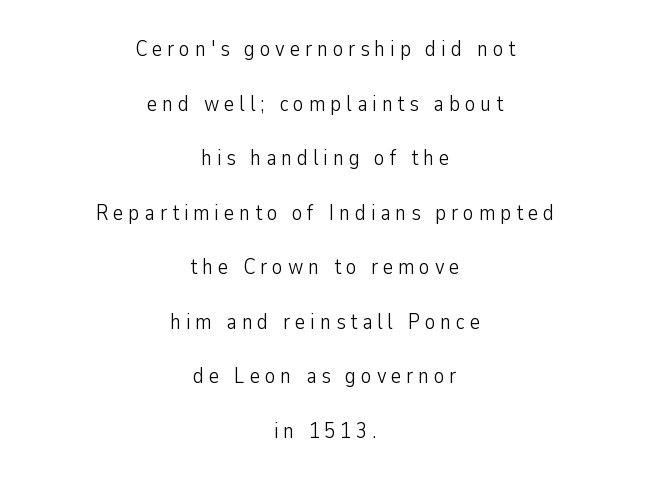
{"italic": "no", "bold": "no", "underline": "no", "align": "center", "line_spacing": "loose", "line_spacing_ratio": 2.48, "letter_spacing": "wide", "letter_spacing_em": 0.22, "glyph_px": 22}
